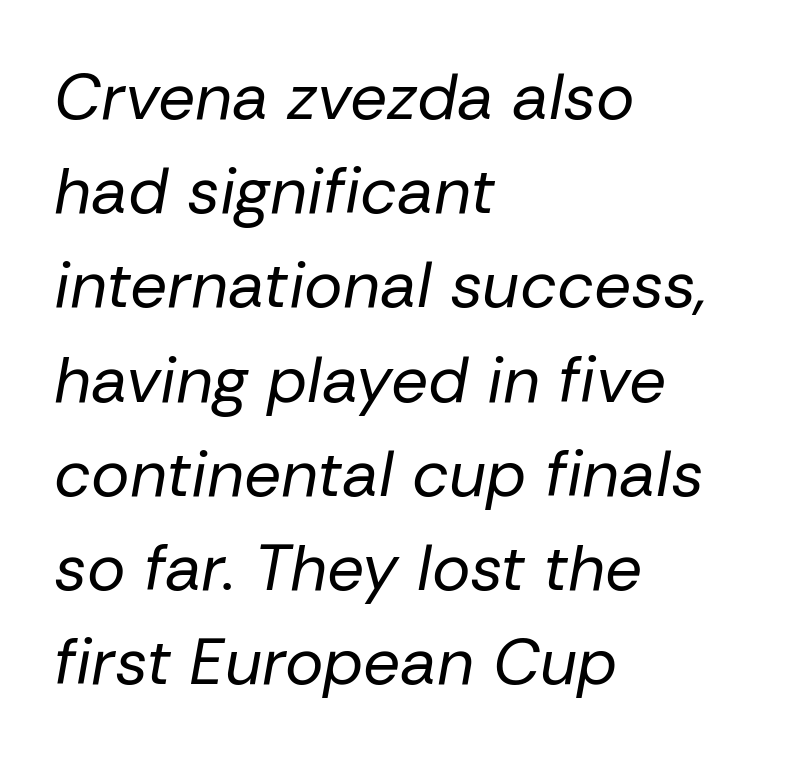
{"italic": "yes", "lean": "right", "slant_degrees": 10, "bold": "no", "weight": "regular", "width": "normal", "stroke_contrast": "low", "x_height": "medium", "monospaced": "no", "underline": "no", "align": "left", "line_spacing": "normal", "line_spacing_ratio": 1.45, "letter_spacing": "normal", "letter_spacing_em": 0.0, "glyph_px": 65}
